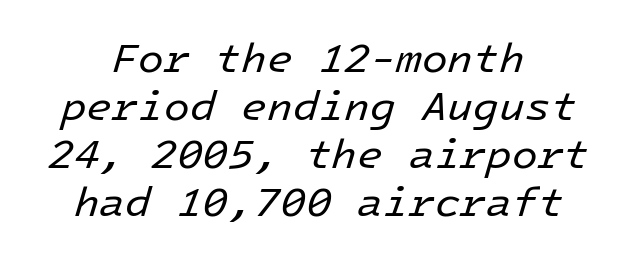
The image shows 42 px regular-weight type, italic (leaning right); set centered, tight line spacing (1.14x), normal letter spacing, not underlined; low stroke contrast and a medium x-height.
